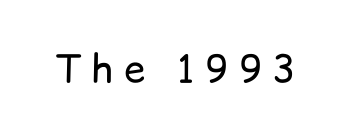
Q: Is the text bold? A: No.
Q: Is the text italic (slanted)? A: No, it is upright.
Q: Is the typeface a serif or a sans-serif typeface? A: Sans-serif.
Q: Is the text underlined? A: No.
Q: Is the spacing between letters normal or unusually wide? A: Unusually wide.
Q: Width (condensed, normal, or wide)? A: Normal.
Q: Stroke contrast? A: Low.
Q: x-height? A: Medium.
Q: Monospaced? A: No.
